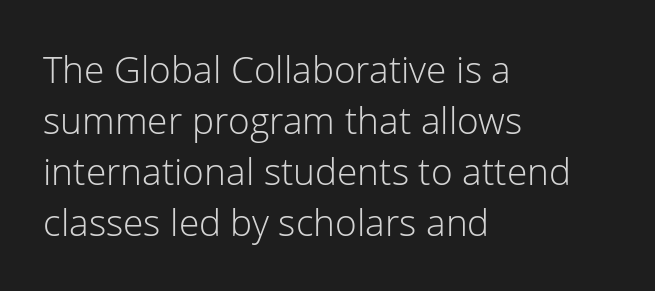
Q: Is the text bold? A: No.
Q: Is the text italic (slanted)? A: No, it is upright.
Q: Is the typeface a serif or a sans-serif typeface? A: Sans-serif.
Q: Is the text underlined? A: No.
Q: How is the paragraph aligned? A: Left-aligned.
Q: Is the spacing between letters normal or unusually wide? A: Normal.
Q: Is the spacing between lines tight, normal or loose? A: Normal.
Q: Width (condensed, normal, or wide)? A: Normal.
Q: Stroke contrast? A: Low.
Q: x-height? A: Medium.
Q: Monospaced? A: No.
